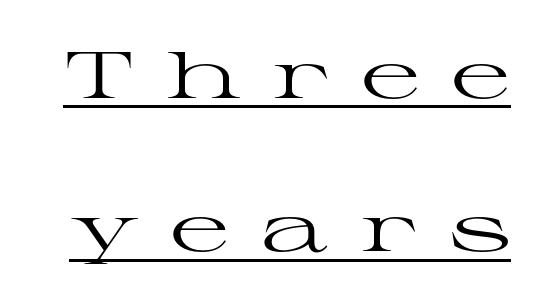
Q: Is the text bold? A: No.
Q: Is the text italic (slanted)? A: No, it is upright.
Q: Is the typeface a serif or a sans-serif typeface? A: Serif.
Q: Is the text underlined? A: Yes.
Q: Is the spacing between letters normal or unusually wide? A: Unusually wide.
Q: Is the spacing between lines tight, normal or loose? A: Loose.
Q: Width (condensed, normal, or wide)? A: Wide.
Q: Stroke contrast? A: High.
Q: x-height? A: Medium.
Q: Monospaced? A: No.
